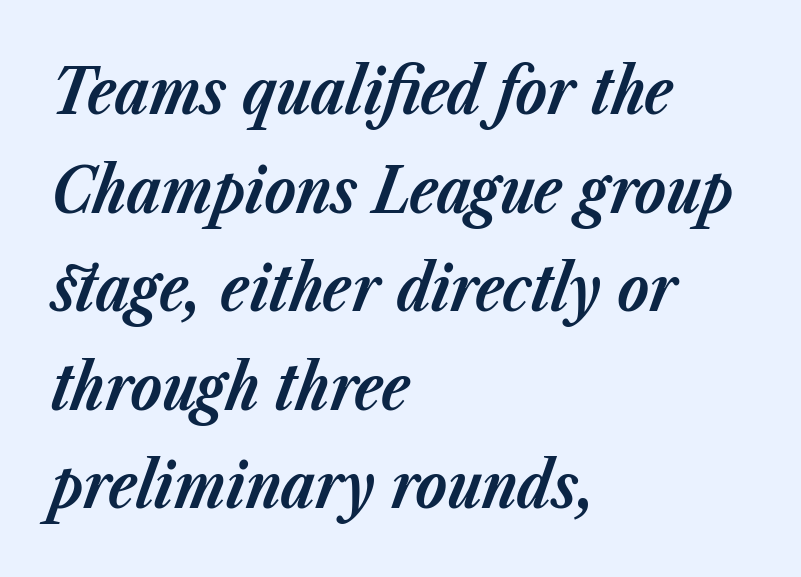
{"italic": "yes", "lean": "right", "slant_degrees": 23, "bold": "yes", "weight": "bold", "width": "normal", "stroke_contrast": "low", "x_height": "medium", "monospaced": "no", "underline": "no", "align": "left", "line_spacing": "normal", "line_spacing_ratio": 1.54, "letter_spacing": "normal", "letter_spacing_em": 0.0, "glyph_px": 64}
